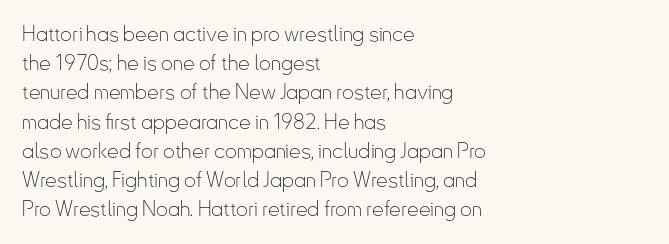
{"italic": "no", "bold": "no", "underline": "no", "align": "left", "line_spacing": "normal", "line_spacing_ratio": 1.39, "letter_spacing": "normal", "letter_spacing_em": 0.0, "glyph_px": 21}
